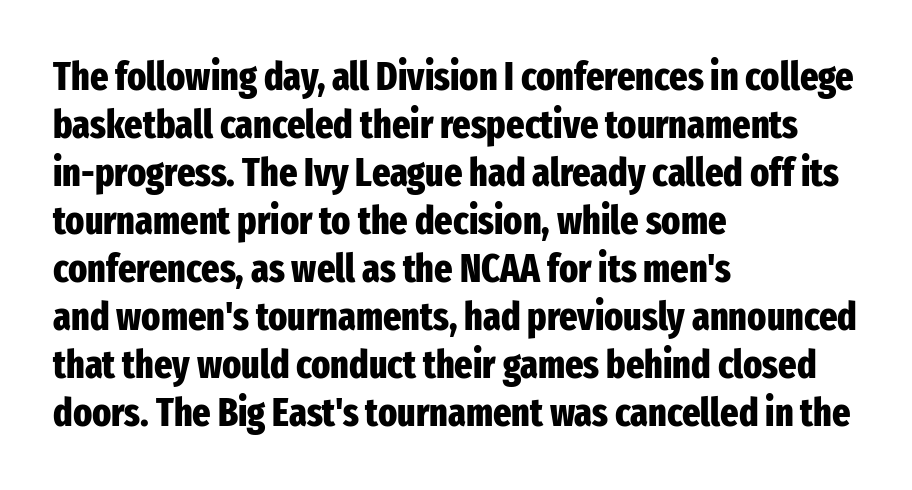
The image shows 39 px heavy, condensed sans-serif type, upright; set left-aligned, line spacing 1.23x, normal letter spacing, not underlined; low stroke contrast and a medium x-height.
